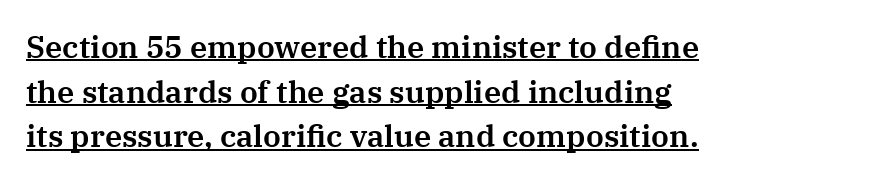
{"serif": "yes", "italic": "no", "width": "normal", "stroke_contrast": "medium", "x_height": "medium", "monospaced": "no", "underline": "yes", "align": "left", "line_spacing": "normal", "line_spacing_ratio": 1.44, "letter_spacing": "normal", "letter_spacing_em": 0.0, "glyph_px": 31}
